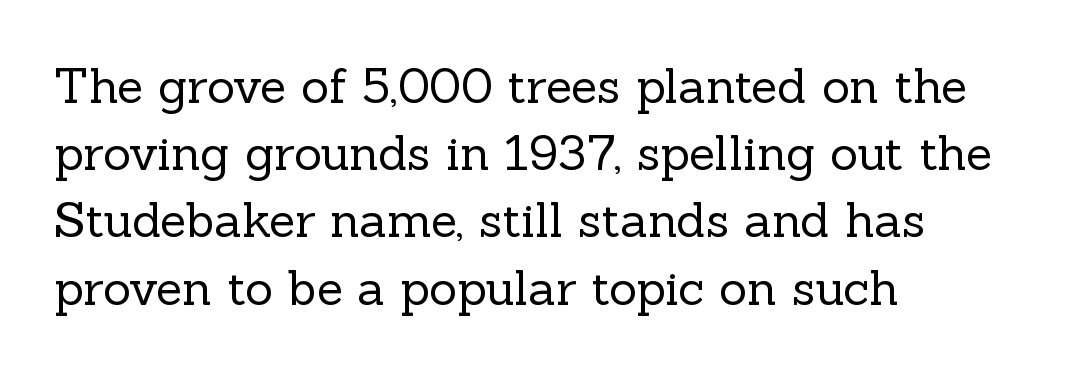
Q: Is the text bold? A: No.
Q: Is the text italic (slanted)? A: No, it is upright.
Q: Is the typeface a serif or a sans-serif typeface? A: Serif.
Q: Is the text underlined? A: No.
Q: How is the paragraph aligned? A: Left-aligned.
Q: Is the spacing between letters normal or unusually wide? A: Normal.
Q: Is the spacing between lines tight, normal or loose? A: Normal.
Q: Width (condensed, normal, or wide)? A: Normal.
Q: x-height? A: Medium.
Q: Monospaced? A: No.
